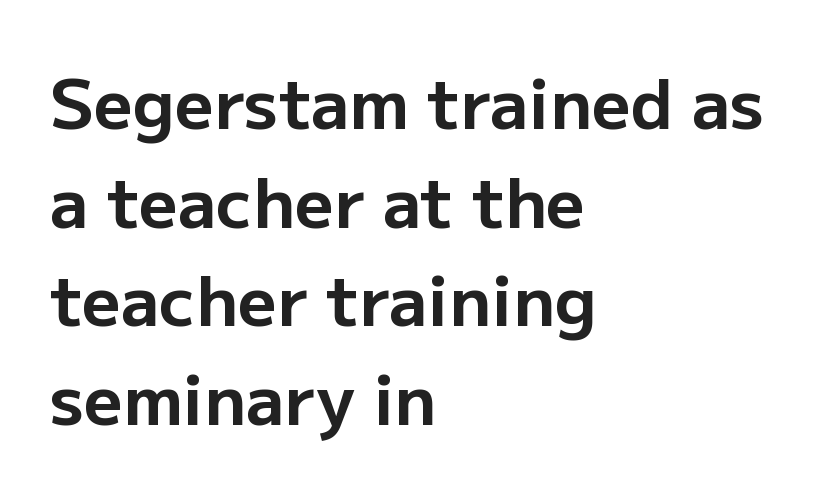
Q: Is the text bold? A: Yes.
Q: Is the text italic (slanted)? A: No, it is upright.
Q: Is the typeface a serif or a sans-serif typeface? A: Sans-serif.
Q: Is the text underlined? A: No.
Q: How is the paragraph aligned? A: Left-aligned.
Q: Is the spacing between letters normal or unusually wide? A: Normal.
Q: Is the spacing between lines tight, normal or loose? A: Normal.
Q: Width (condensed, normal, or wide)? A: Normal.
Q: Stroke contrast? A: Low.
Q: x-height? A: Medium.
Q: Monospaced? A: No.
